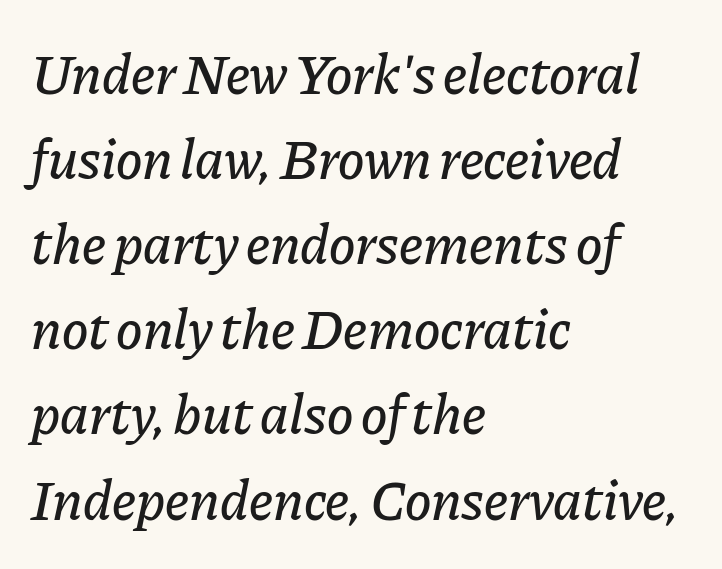
Horizontal alignment here is leftward, the default for most running prose. Quick note: interline space is typical. How are the letters spaced? Ordinarily, with no added tracking. Notice how the stems are inclined rather than vertical — that's the hallmark of italics.
